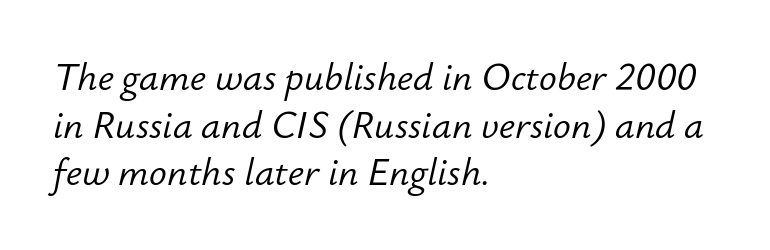
The image shows 37 px light type, italic (leaning right); set left-aligned, normal line spacing (1.29x), normal letter spacing, not underlined; low stroke contrast and a small x-height.
